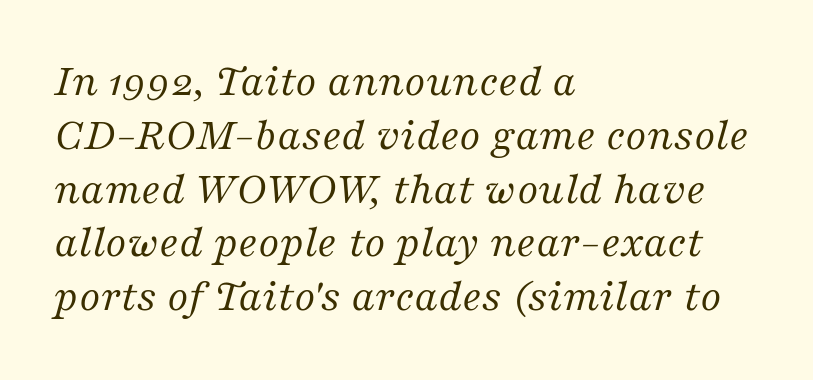
{"serif": "yes", "italic": "yes", "lean": "right", "slant_degrees": 16, "bold": "no", "weight": "regular", "width": "normal", "stroke_contrast": "medium", "x_height": "medium", "monospaced": "no", "underline": "no", "align": "left", "line_spacing_ratio": 1.17, "letter_spacing": "normal", "letter_spacing_em": 0.0, "glyph_px": 46}
